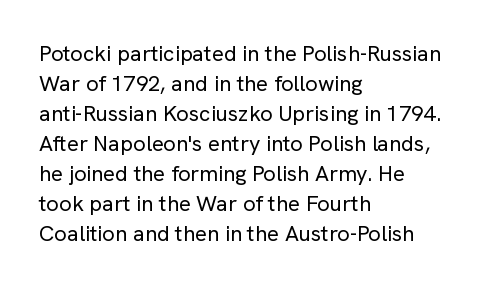
The image shows 22 px text type, upright; set left-aligned, normal line spacing (1.36x), normal letter spacing, not underlined.
